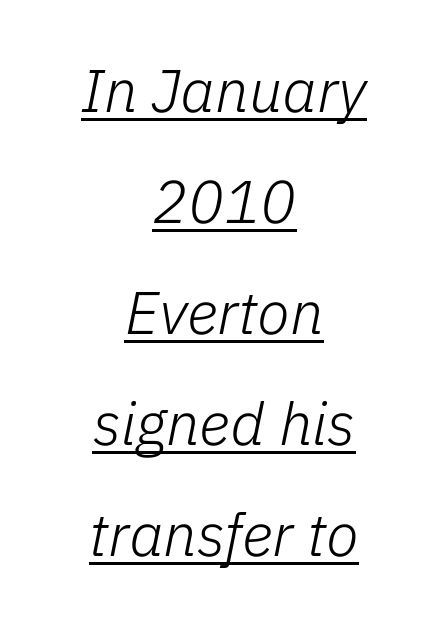
{"italic": "yes", "lean": "right", "slant_degrees": 11, "bold": "no", "weight": "light", "width": "normal", "stroke_contrast": "low", "x_height": "medium", "monospaced": "no", "underline": "yes", "align": "center", "line_spacing_ratio": 1.85, "letter_spacing": "normal", "letter_spacing_em": 0.0, "glyph_px": 60}
